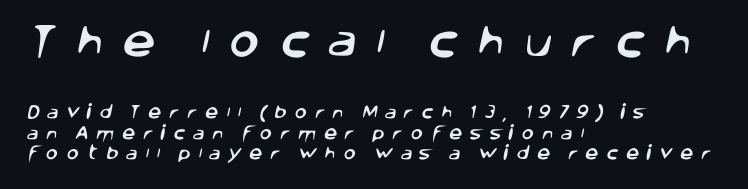
{"serif": "no", "width": "normal", "stroke_contrast": "low", "x_height": "large", "monospaced": "no", "underline": "no", "align": "left", "line_spacing": "normal", "line_spacing_ratio": 1.37, "letter_spacing": "wide", "letter_spacing_em": 0.49, "larger_block": "first", "size_ratio": 2.47, "glyph_px": 37}
